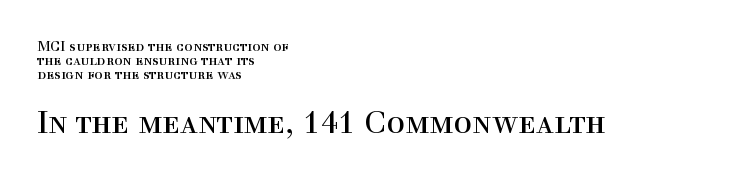
{"serif": "yes", "italic": "no", "bold": "no", "weight": "regular", "width": "normal", "x_height": "medium", "monospaced": "no", "underline": "no", "align": "left", "line_spacing": "tight", "line_spacing_ratio": 0.99, "letter_spacing": "normal", "letter_spacing_em": 0.0, "larger_block": "second", "size_ratio": 2.21, "glyph_px": 31}
